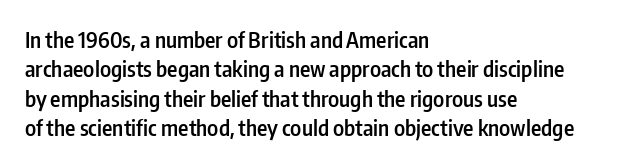
{"italic": "no", "bold": "semi", "underline": "no", "align": "left", "line_spacing": "normal", "line_spacing_ratio": 1.33, "letter_spacing": "normal", "letter_spacing_em": 0.0, "glyph_px": 22}
